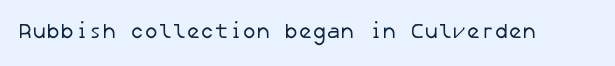
Students, note that the glyphs here touch the page at normal intervals. The typesetting does not lean heavy: it is not bold. Descender tails drop into unmarked territory.
